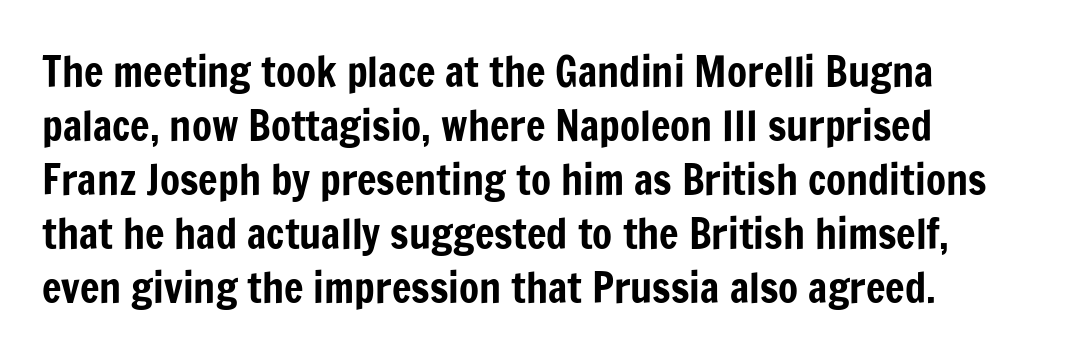
{"serif": "no", "italic": "no", "width": "condensed", "stroke_contrast": "low", "x_height": "medium", "monospaced": "no", "underline": "no", "line_spacing": "normal", "line_spacing_ratio": 1.32, "letter_spacing": "normal", "letter_spacing_em": 0.0, "glyph_px": 41}
